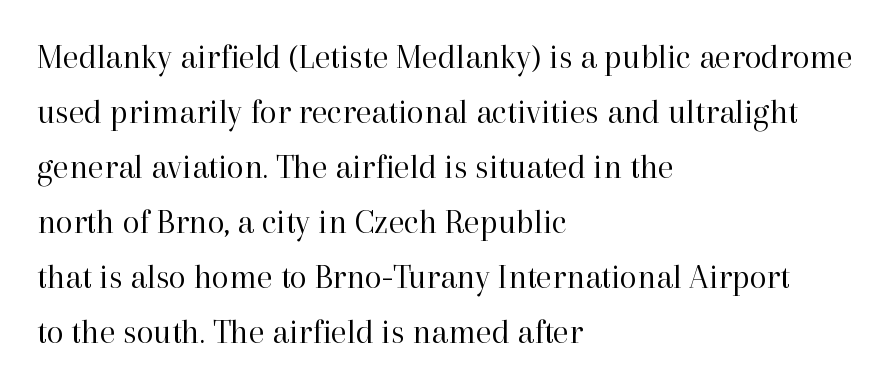
Q: Is the text bold? A: No.
Q: Is the text italic (slanted)? A: No, it is upright.
Q: Is the typeface a serif or a sans-serif typeface? A: Serif.
Q: Is the text underlined? A: No.
Q: How is the paragraph aligned? A: Left-aligned.
Q: Is the spacing between letters normal or unusually wide? A: Normal.
Q: Is the spacing between lines tight, normal or loose? A: Normal.
Q: Width (condensed, normal, or wide)? A: Normal.
Q: Stroke contrast? A: High.
Q: x-height? A: Medium.
Q: Monospaced? A: No.
